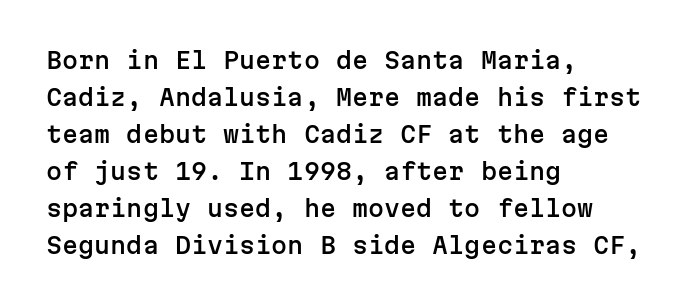
The image shows 23 px text type, upright; set left-aligned, normal line spacing (1.61x), normal letter spacing, not underlined.
